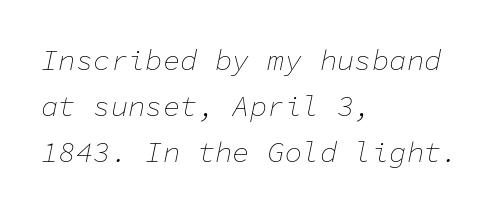
The image shows 29 px thin type, italic (leaning right), monospaced; set left-aligned, normal line spacing (1.58x), normal letter spacing, not underlined; low stroke contrast and a medium x-height.
